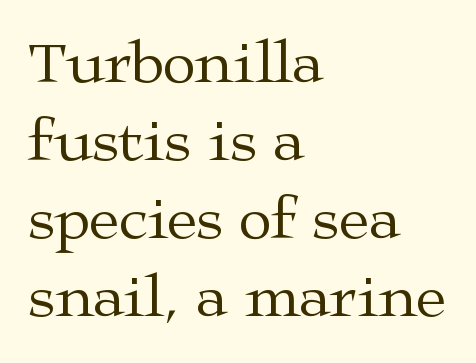
The image shows 61 px regular-weight, wide serif type, upright; set left-aligned, normal line spacing (1.28x), normal letter spacing, not underlined; medium stroke contrast and a medium x-height.
